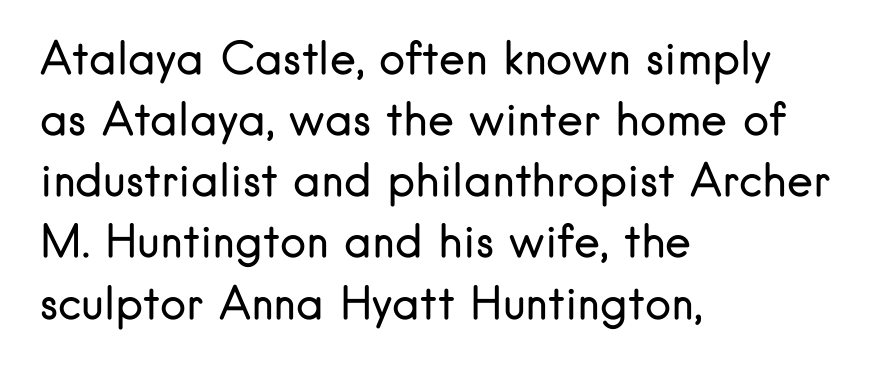
{"serif": "no", "italic": "no", "bold": "no", "weight": "regular", "width": "normal", "stroke_contrast": "low", "x_height": "small", "monospaced": "no", "underline": "no", "align": "left", "line_spacing": "normal", "line_spacing_ratio": 1.39, "letter_spacing": "normal", "letter_spacing_em": 0.0, "glyph_px": 44}
